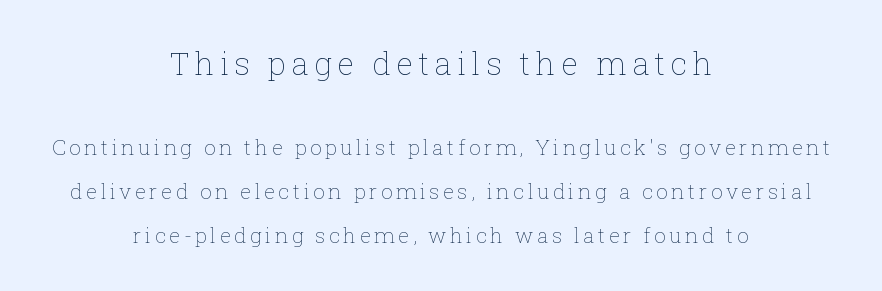
The image shows 32 px thin type, upright; set centered, loose line spacing (2.09x), not underlined; the first (top) block is 1.52x larger; low stroke contrast and a medium x-height.
